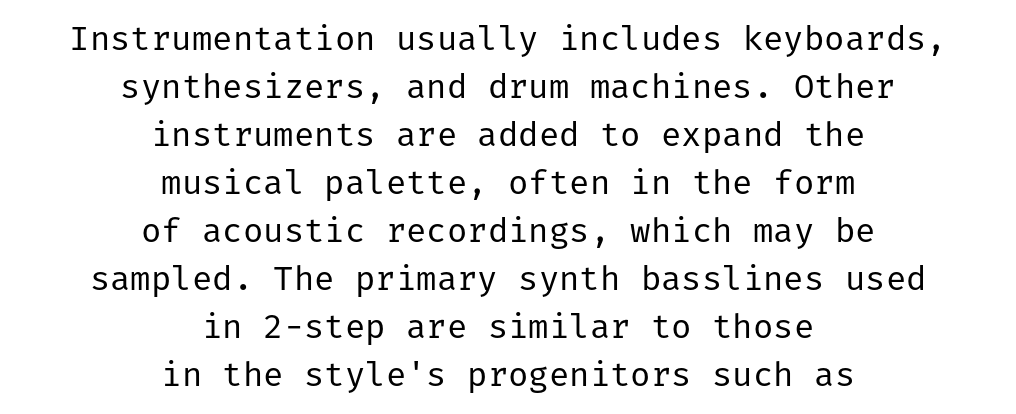
The image shows 34 px regular-weight sans-serif type, upright; set centered, normal line spacing (1.41x), normal letter spacing, not underlined; low stroke contrast and a medium x-height.
